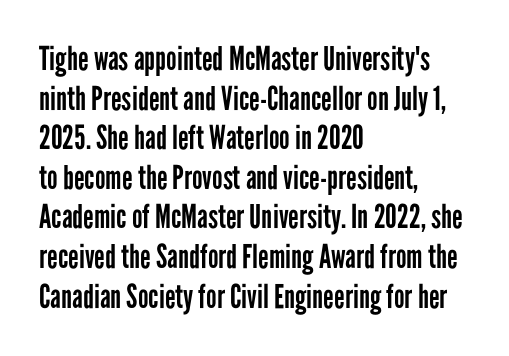
Q: Is the text bold? A: No.
Q: Is the text italic (slanted)? A: No, it is upright.
Q: Is the typeface a serif or a sans-serif typeface? A: Sans-serif.
Q: Is the text underlined? A: No.
Q: How is the paragraph aligned? A: Left-aligned.
Q: Is the spacing between letters normal or unusually wide? A: Normal.
Q: Width (condensed, normal, or wide)? A: Condensed.
Q: Stroke contrast? A: Low.
Q: x-height? A: Medium.
Q: Monospaced? A: No.
